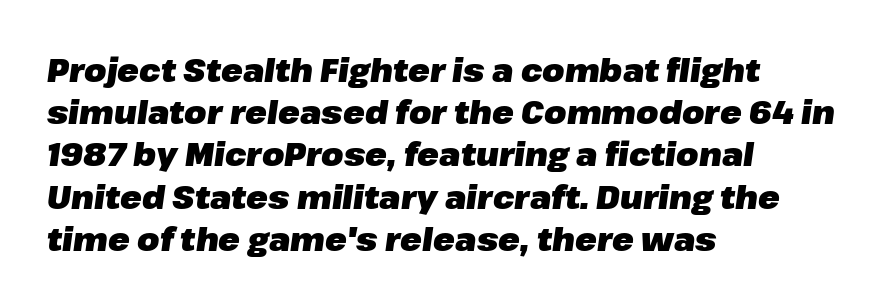
The image shows 32 px heavy type, italic (leaning right); set left-aligned, normal line spacing (1.32x), normal letter spacing, not underlined; low stroke contrast and a medium x-height.
